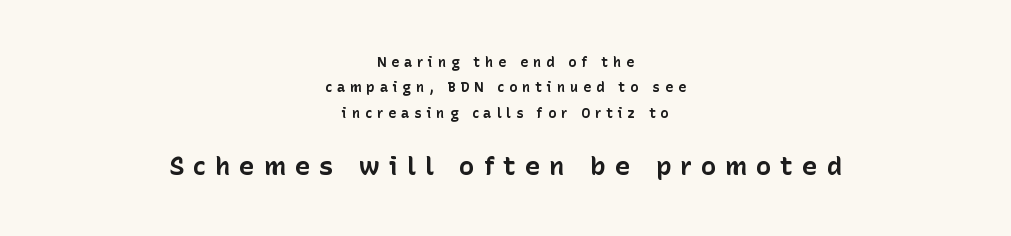
Small over large — that's the arrangement of the two blocks here. These lines were composed using upright roman letters. Descenders hang freely into open space. Loose tracking; the words dissolve into strings of separated letters.
